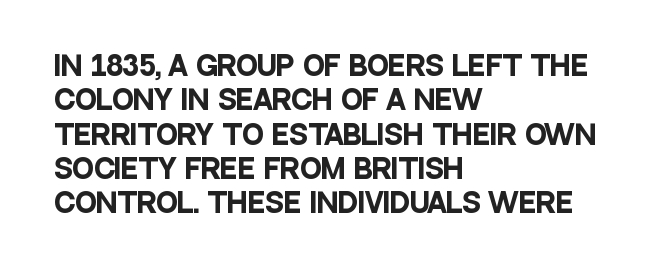
{"italic": "no", "bold": "yes", "underline": "no", "align": "left", "line_spacing": "normal", "line_spacing_ratio": 1.32, "letter_spacing": "normal", "letter_spacing_em": 0.0, "glyph_px": 26}
